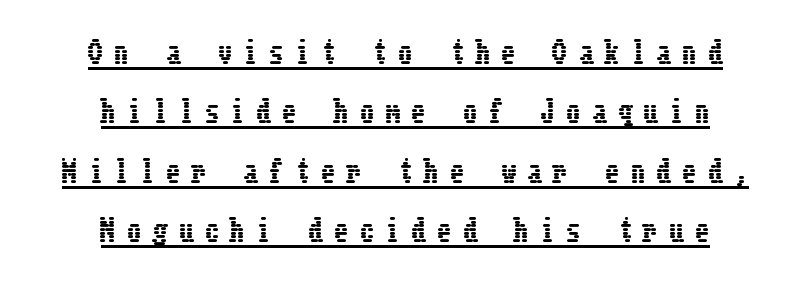
The typesetter chose a symmetrical, centered arrangement here. Rendered with straight, roman letterforms. If you measured baseline to baseline, you'd find a long distance. Look at the tracking — it's clearly loosened, letters drifting apart. A baseline rule has been typeset under these characters.
